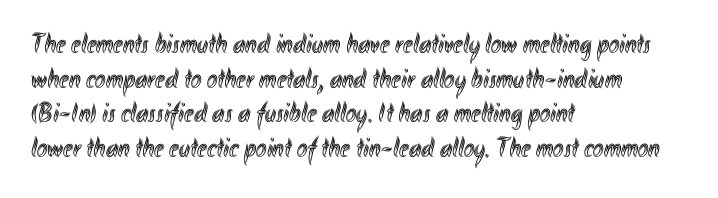
{"width": "condensed", "x_height": "small", "monospaced": "no", "underline": "no", "align": "left", "line_spacing_ratio": 1.24, "letter_spacing": "normal", "letter_spacing_em": 0.0, "glyph_px": 28}
